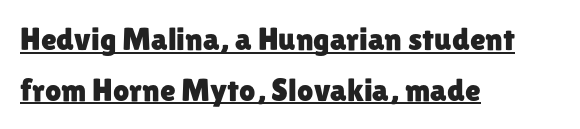
The image shows 32 px sans-serif type, upright; set left-aligned, normal line spacing (1.58x), normal letter spacing, underlined; low stroke contrast and a medium x-height.
